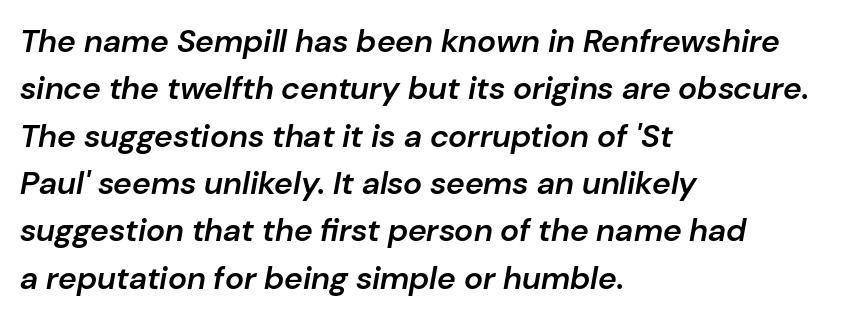
{"italic": "yes", "lean": "right", "slant_degrees": 10, "bold": "semi", "weight": "semibold", "width": "normal", "stroke_contrast": "low", "x_height": "medium", "monospaced": "no", "underline": "no", "align": "left", "line_spacing": "normal", "line_spacing_ratio": 1.48, "letter_spacing": "normal", "letter_spacing_em": 0.0, "glyph_px": 32}
